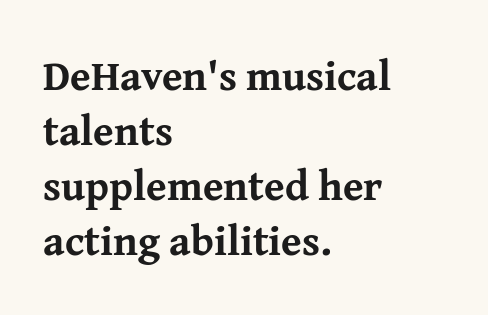
Q: Is the text bold? A: Yes.
Q: Is the text italic (slanted)? A: No, it is upright.
Q: Is the typeface a serif or a sans-serif typeface? A: Serif.
Q: Is the text underlined? A: No.
Q: How is the paragraph aligned? A: Left-aligned.
Q: Is the spacing between letters normal or unusually wide? A: Normal.
Q: Is the spacing between lines tight, normal or loose? A: Normal.
Q: Width (condensed, normal, or wide)? A: Normal.
Q: Stroke contrast? A: Medium.
Q: x-height? A: Medium.
Q: Monospaced? A: No.
